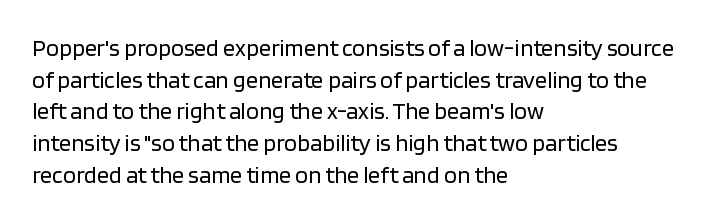
Leftover space on each line is placed entirely after the last word. The typesetting does not lean heavy: it is not bold. Honestly, the letter spacing is just normal — you wouldn't notice it. Underline: absent. If you drew a line through each stem, it would be perfectly vertical.
